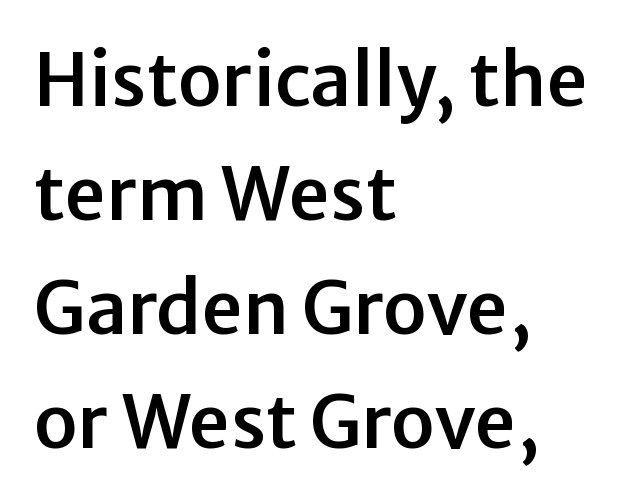
Q: Is the text italic (slanted)? A: No, it is upright.
Q: Is the typeface a serif or a sans-serif typeface? A: Sans-serif.
Q: Is the text underlined? A: No.
Q: How is the paragraph aligned? A: Left-aligned.
Q: Is the spacing between letters normal or unusually wide? A: Normal.
Q: Is the spacing between lines tight, normal or loose? A: Normal.
Q: Width (condensed, normal, or wide)? A: Normal.
Q: Stroke contrast? A: Low.
Q: x-height? A: Medium.
Q: Monospaced? A: No.
